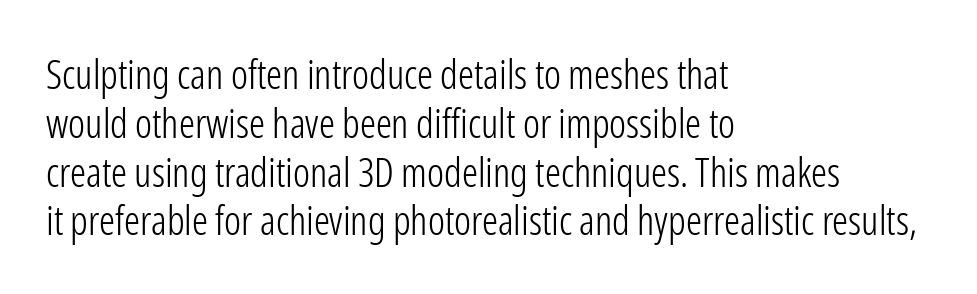
{"serif": "no", "italic": "no", "bold": "no", "weight": "light", "width": "condensed", "stroke_contrast": "low", "x_height": "medium", "monospaced": "no", "underline": "no", "align": "left", "line_spacing_ratio": 1.22, "letter_spacing": "normal", "letter_spacing_em": 0.0, "glyph_px": 40}
